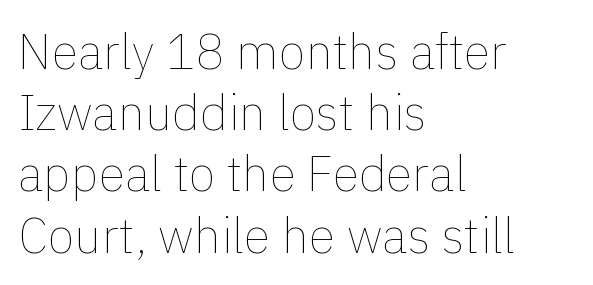
Q: Is the text bold? A: No.
Q: Is the text italic (slanted)? A: No, it is upright.
Q: Is the text underlined? A: No.
Q: How is the paragraph aligned? A: Left-aligned.
Q: Is the spacing between letters normal or unusually wide? A: Normal.
Q: Is the spacing between lines tight, normal or loose? A: Normal.
Q: Width (condensed, normal, or wide)? A: Normal.
Q: x-height? A: Medium.
Q: Monospaced? A: No.
